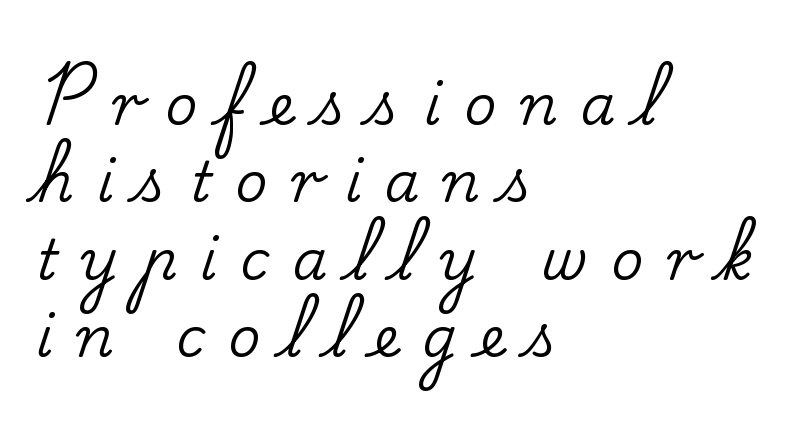
This sample is left-justified, so line endings fall wherever the words run out. Examine the stroke ends and you'll spot serifs. Varying glyph widths throughout — classic text-font behaviour. The words here are not underlined.
